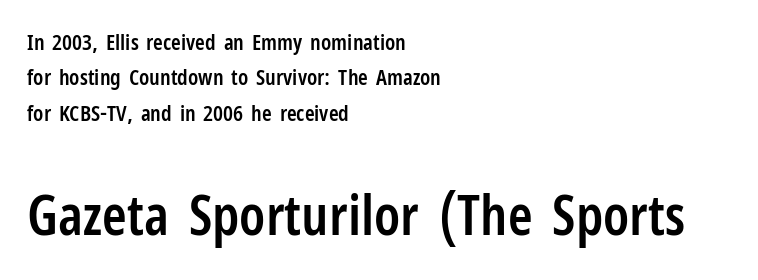
{"serif": "no", "italic": "no", "bold": "semi", "weight": "semibold", "width": "condensed", "stroke_contrast": "low", "x_height": "medium", "monospaced": "no", "underline": "no", "align": "left", "line_spacing": "normal", "line_spacing_ratio": 1.61, "letter_spacing": "normal", "letter_spacing_em": 0.0, "larger_block": "second", "size_ratio": 2.55, "glyph_px": 56}
